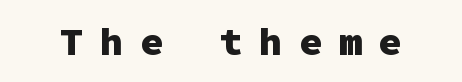
Any mark beneath the type? The region is blank. The letters stand upright; this is a roman face. Think of a typewriter: that constant character pitch is what you see here. Examine the stroke ends and you'll find no serifs. The horizontal fit of the characters is loose and conspicuously gappy.
